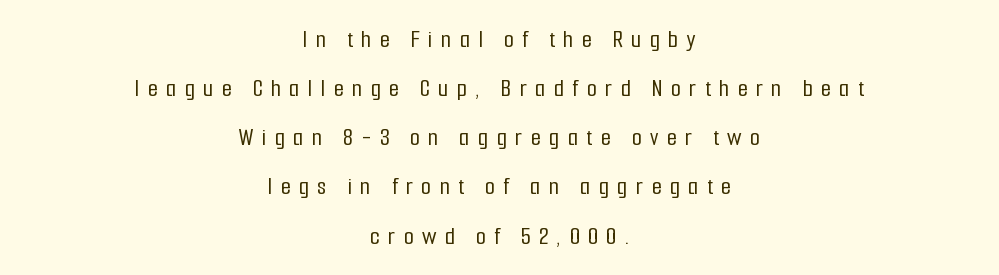
The image shows 26 px text type, upright; set centered, line spacing 1.89x, unusually wide letter spacing (+0.32 em), not underlined.
